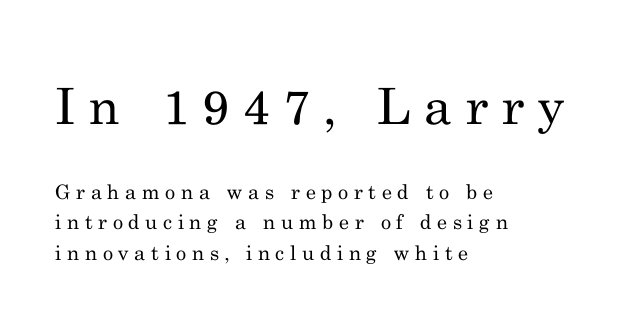
{"serif": "yes", "italic": "no", "bold": "no", "weight": "regular", "width": "normal", "stroke_contrast": "medium", "x_height": "small", "monospaced": "no", "underline": "no", "align": "left", "line_spacing": "normal", "line_spacing_ratio": 1.52, "letter_spacing": "wide", "letter_spacing_em": 0.28, "larger_block": "first", "size_ratio": 2.5, "glyph_px": 50}
